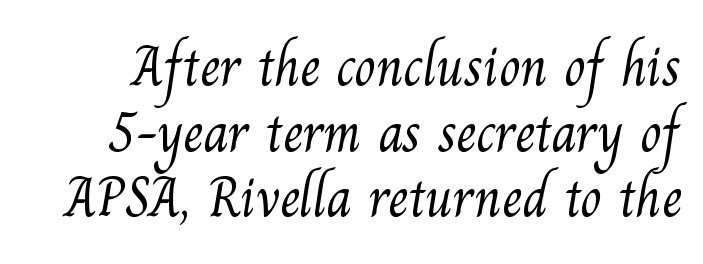
Q: Is the text bold? A: No.
Q: Is the typeface a serif or a sans-serif typeface? A: Serif.
Q: Is the text underlined? A: No.
Q: Is the spacing between letters normal or unusually wide? A: Normal.
Q: Width (condensed, normal, or wide)? A: Normal.
Q: Stroke contrast? A: Medium.
Q: x-height? A: Small.
Q: Monospaced? A: No.
